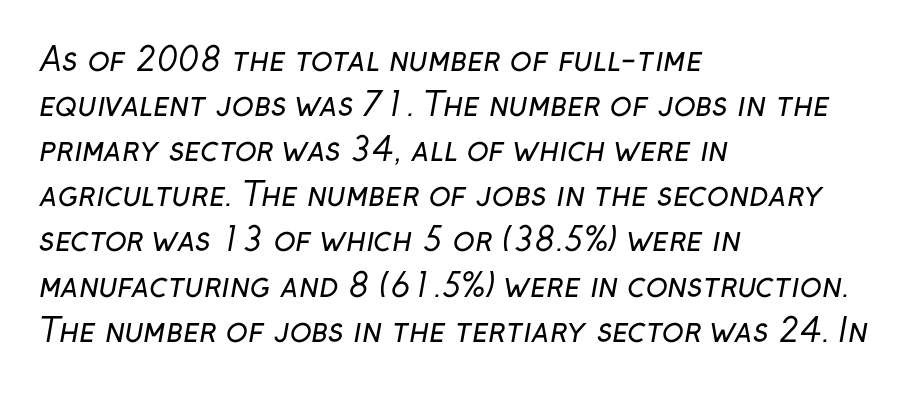
Q: Is the text bold? A: No.
Q: Is the typeface a serif or a sans-serif typeface? A: Sans-serif.
Q: Is the text underlined? A: No.
Q: How is the paragraph aligned? A: Left-aligned.
Q: Is the spacing between letters normal or unusually wide? A: Normal.
Q: Is the spacing between lines tight, normal or loose? A: Normal.
Q: Width (condensed, normal, or wide)? A: Normal.
Q: Stroke contrast? A: Low.
Q: x-height? A: Medium.
Q: Monospaced? A: No.
